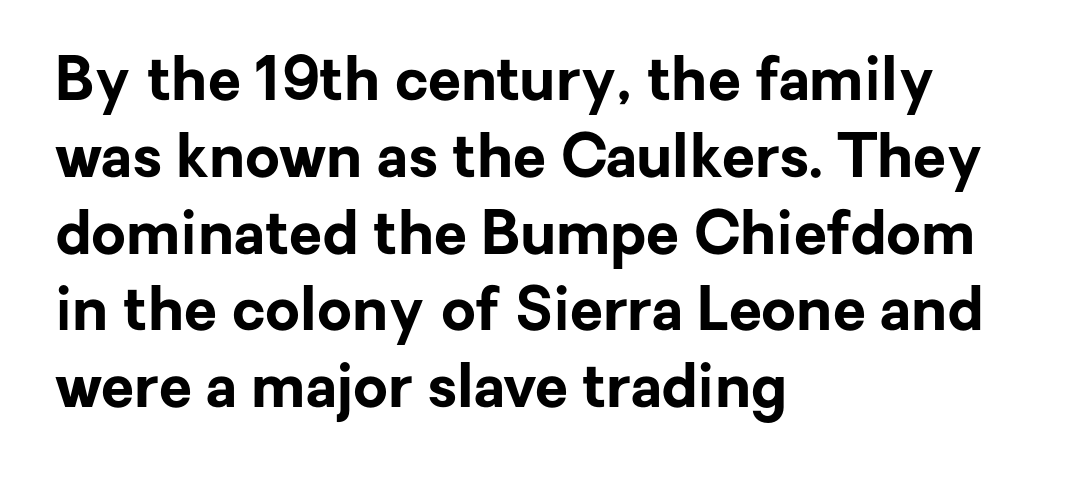
The image shows 60 px bold sans-serif type, upright; set left-aligned, normal line spacing (1.28x), normal letter spacing, not underlined; low stroke contrast and a medium x-height.
